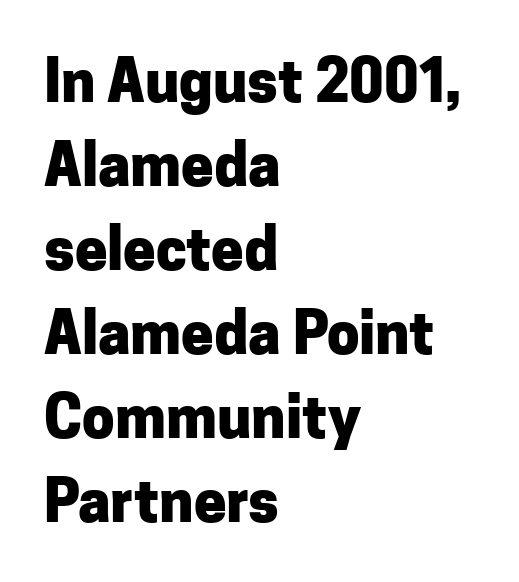
{"serif": "no", "italic": "no", "bold": "yes", "weight": "heavy", "width": "normal", "stroke_contrast": "low", "x_height": "medium", "monospaced": "no", "underline": "no", "align": "left", "line_spacing": "normal", "line_spacing_ratio": 1.45, "letter_spacing": "normal", "letter_spacing_em": 0.0, "glyph_px": 58}
